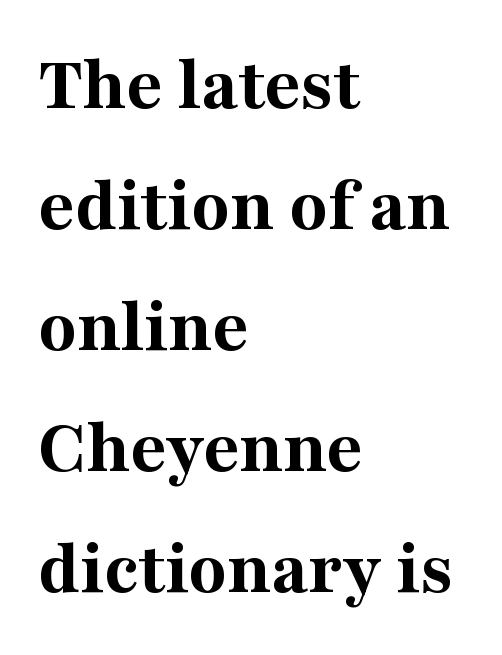
The leading is moderate, giving the passage an even texture. Only glyphs here, with clear space below each row. Type style note: has serifs. Layout note: lines flush left. Posture: straight, roman, zero tilt. Varying glyph widths throughout — classic text-font behaviour.
